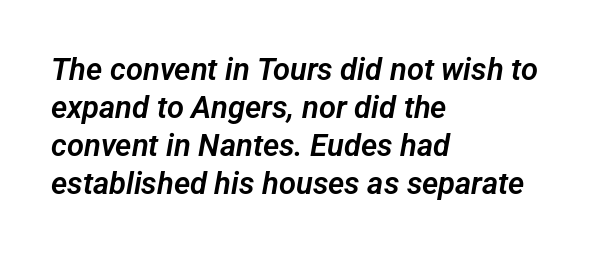
Q: Is the typeface a serif or a sans-serif typeface? A: Sans-serif.
Q: Is the text underlined? A: No.
Q: How is the paragraph aligned? A: Left-aligned.
Q: Is the spacing between letters normal or unusually wide? A: Normal.
Q: Width (condensed, normal, or wide)? A: Normal.
Q: Stroke contrast? A: Low.
Q: x-height? A: Medium.
Q: Monospaced? A: No.
